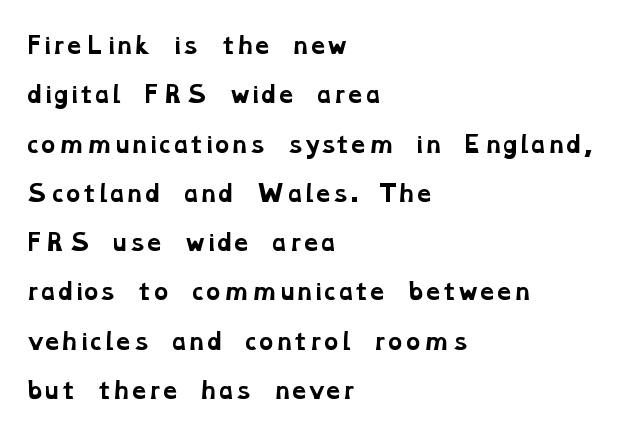
The image shows 22 px bold type; set left-aligned, loose line spacing (2.24x), normal letter spacing, not underlined.
